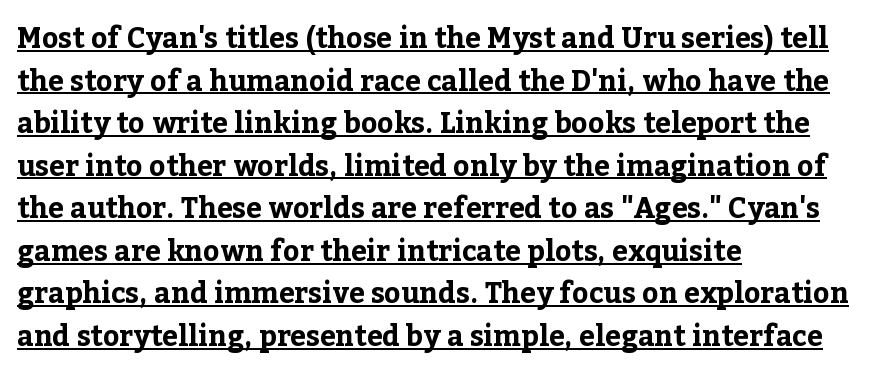
Q: Is the text bold? A: Yes.
Q: Is the text italic (slanted)? A: No, it is upright.
Q: Is the typeface a serif or a sans-serif typeface? A: Serif.
Q: Is the text underlined? A: Yes.
Q: How is the paragraph aligned? A: Left-aligned.
Q: Is the spacing between letters normal or unusually wide? A: Normal.
Q: Is the spacing between lines tight, normal or loose? A: Normal.
Q: Width (condensed, normal, or wide)? A: Normal.
Q: Stroke contrast? A: Low.
Q: x-height? A: Medium.
Q: Monospaced? A: No.
